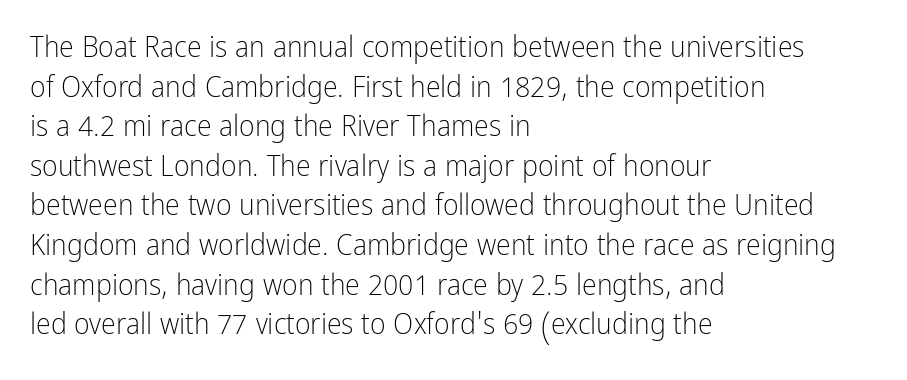
Q: Is the text bold? A: No.
Q: Is the text italic (slanted)? A: No, it is upright.
Q: Is the typeface a serif or a sans-serif typeface? A: Sans-serif.
Q: Is the text underlined? A: No.
Q: How is the paragraph aligned? A: Left-aligned.
Q: Is the spacing between letters normal or unusually wide? A: Normal.
Q: Is the spacing between lines tight, normal or loose? A: Normal.
Q: Width (condensed, normal, or wide)? A: Condensed.
Q: Stroke contrast? A: Low.
Q: x-height? A: Medium.
Q: Monospaced? A: No.
